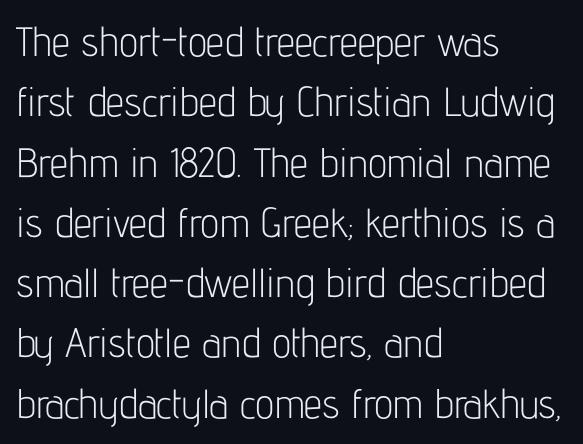
{"serif": "no", "italic": "no", "bold": "no", "weight": "light", "width": "condensed", "stroke_contrast": "low", "x_height": "medium", "monospaced": "no", "underline": "no", "align": "left", "line_spacing": "normal", "line_spacing_ratio": 1.47, "letter_spacing": "normal", "letter_spacing_em": 0.0, "glyph_px": 41}
